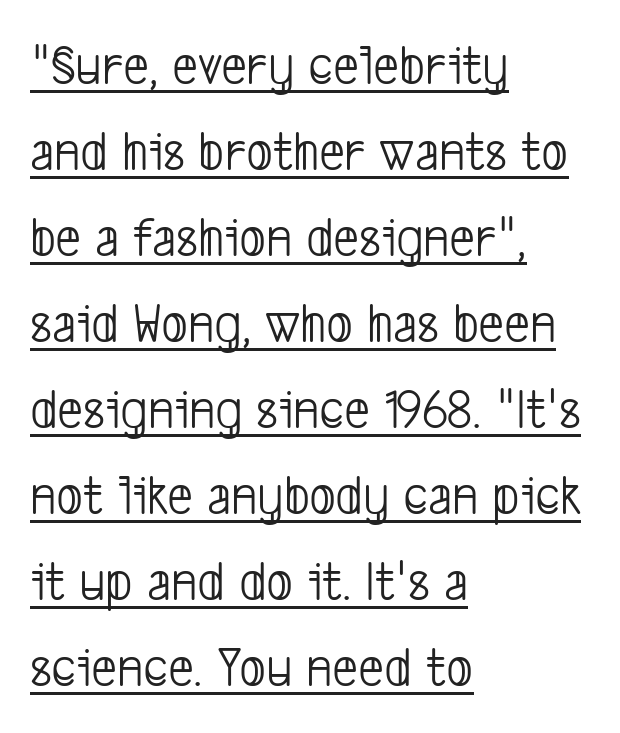
Where is the straight margin? On the left. You can tell from the bare stems that sans-serif type was used. Weight: not bold — regular or lighter. This rendering leaves character spacing at its baseline value. Is this a fixed-width face? No — the glyphs have proportional, varying widths.
